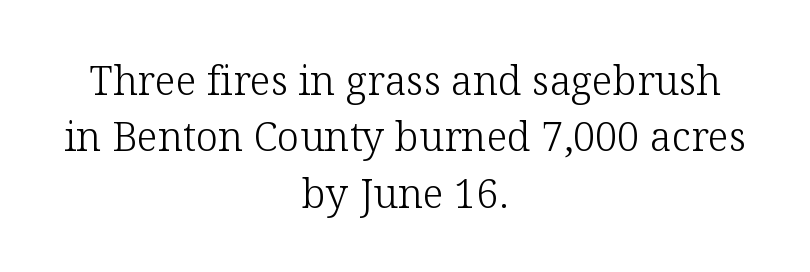
{"serif": "yes", "italic": "no", "bold": "no", "weight": "light", "width": "normal", "stroke_contrast": "low", "x_height": "medium", "monospaced": "no", "underline": "no", "align": "center", "line_spacing": "normal", "line_spacing_ratio": 1.41, "letter_spacing": "normal", "letter_spacing_em": 0.0, "glyph_px": 40}
